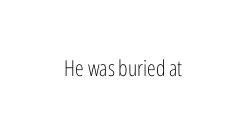
The space directly below the letters is spotless. Quick note: not italic, upright. The line texture is even and compact thanks to regular tracking. These glyphs show unthickened strokes, regular width or finer.
